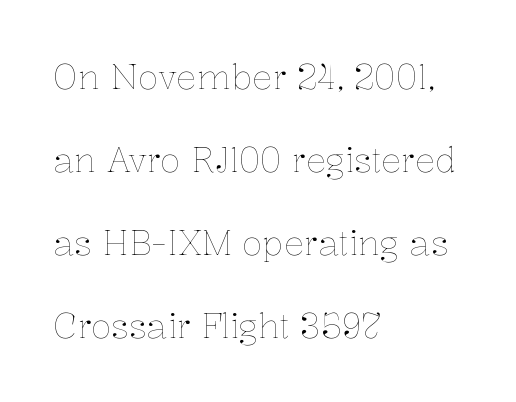
Ordinary non-slanted type is in use. Notice the wide empty band between every row — that's loose leading. Check the space under the baseline: it is left empty. This is not heavy type; no bold has been used. The compositor pushed each line to the left boundary. The letters sit at their default tracking, neither squeezed nor spread.
